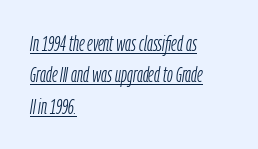
Q: Is the text bold? A: No.
Q: Is the text italic (slanted)? A: Yes, it leans right by about 9 degrees.
Q: Is the text underlined? A: Yes.
Q: How is the paragraph aligned? A: Left-aligned.
Q: Is the spacing between letters normal or unusually wide? A: Normal.
Q: Is the spacing between lines tight, normal or loose? A: Normal.
